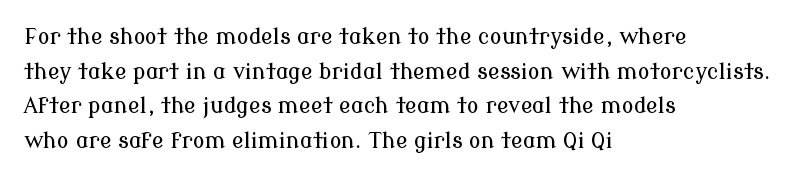
{"italic": "no", "underline": "no", "align": "left", "line_spacing": "normal", "line_spacing_ratio": 1.57, "letter_spacing": "normal", "letter_spacing_em": 0.0, "glyph_px": 22}
